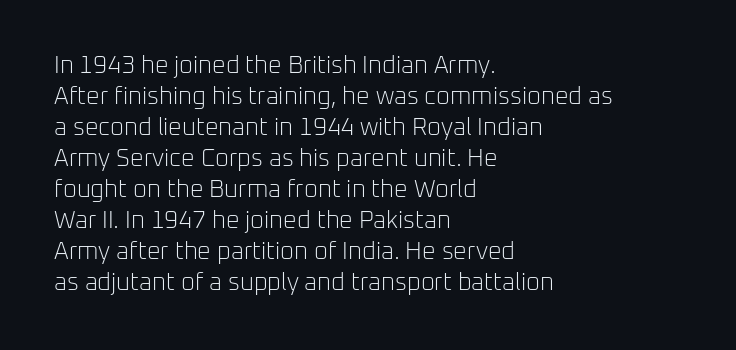
These lines keep a tight, regular rhythm from letter to letter. Notice how descenders clear the ascenders below comfortably — that's standard leading. These lines were composed using upright roman letters. One-word summary of the alignment: left. Nobody drew a line under any word here. The typesetting does not lean heavy: it is not bold.
